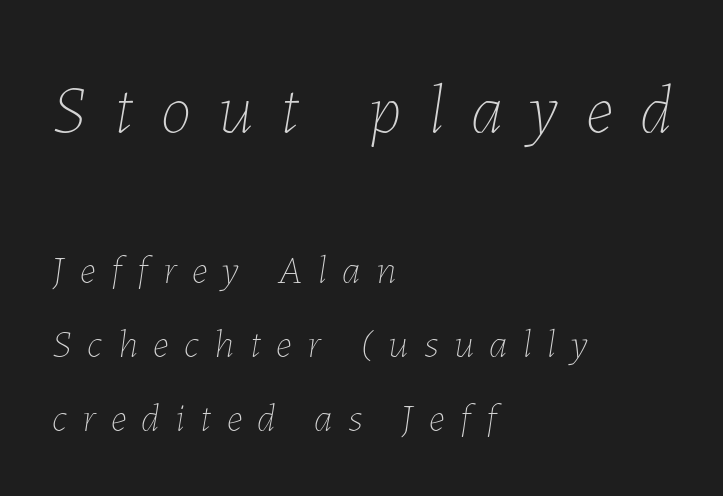
{"italic": "yes", "lean": "right", "slant_degrees": 7, "bold": "no", "weight": "thin", "width": "normal", "stroke_contrast": "low", "x_height": "medium", "monospaced": "no", "underline": "no", "align": "left", "line_spacing_ratio": 1.85, "letter_spacing": "wide", "letter_spacing_em": 0.39, "larger_block": "first", "size_ratio": 1.75, "glyph_px": 70}
